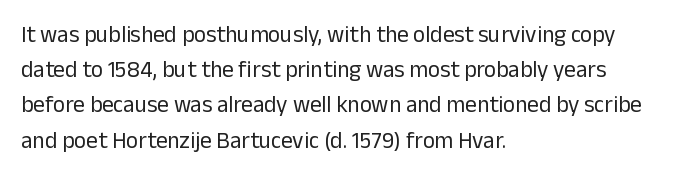
Q: Is the text bold? A: No.
Q: Is the text italic (slanted)? A: No, it is upright.
Q: Is the text underlined? A: No.
Q: How is the paragraph aligned? A: Left-aligned.
Q: Is the spacing between letters normal or unusually wide? A: Normal.
Q: Is the spacing between lines tight, normal or loose? A: Normal.
